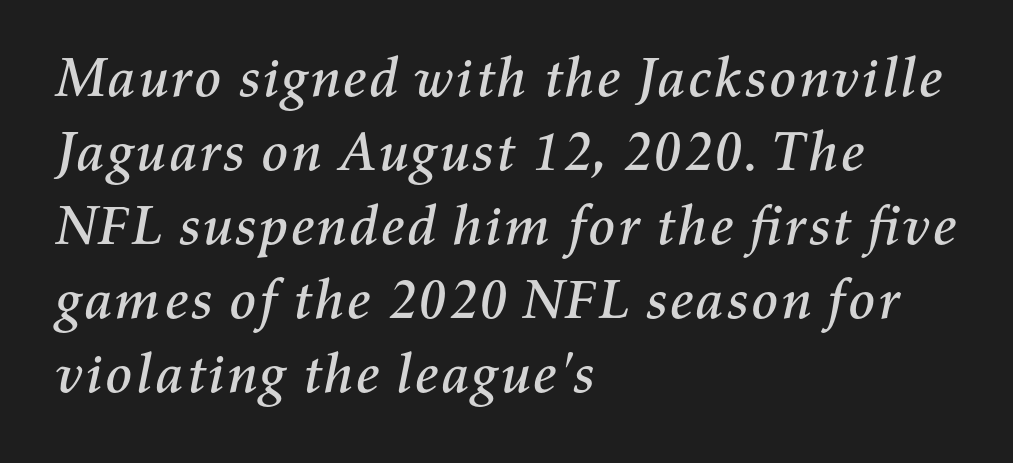
{"italic": "yes", "lean": "right", "slant_degrees": 11, "width": "normal", "stroke_contrast": "medium", "x_height": "medium", "monospaced": "no", "underline": "no", "align": "left", "line_spacing": "normal", "line_spacing_ratio": 1.32, "letter_spacing": "normal", "letter_spacing_em": 0.0, "glyph_px": 56}
